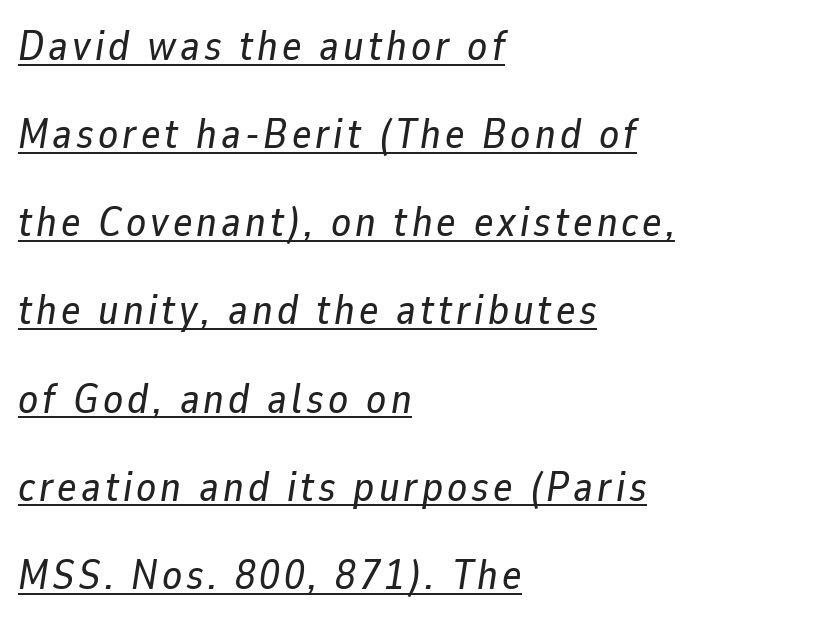
The image shows 41 px text type, italic (leaning right); set left-aligned, loose line spacing (2.15x), underlined; low stroke contrast and a medium x-height.
